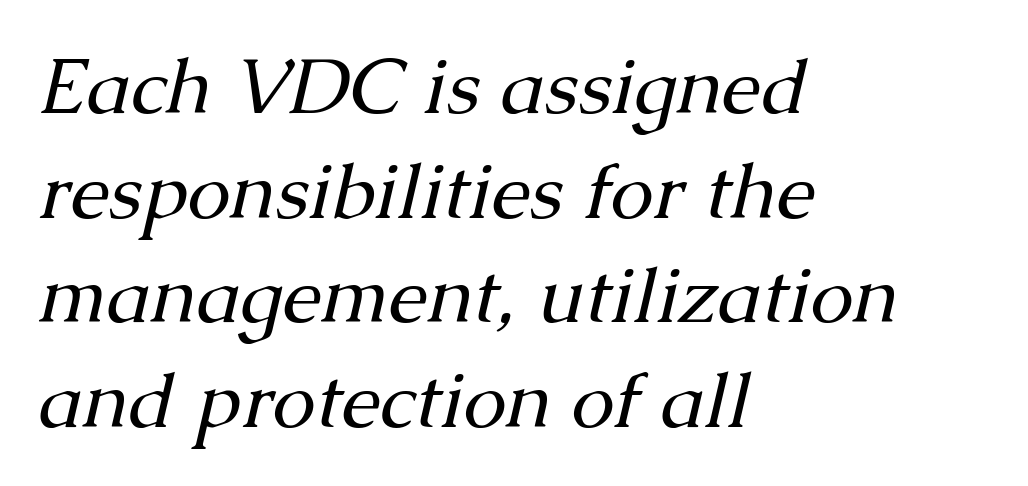
The letterforms sit shoulder to shoulder at normal distance. The gap between lines stays unmarked. Is the type heavy? It reads as light-to-regular instead. Check where the strokes stop: tiny serifs finish them off.
